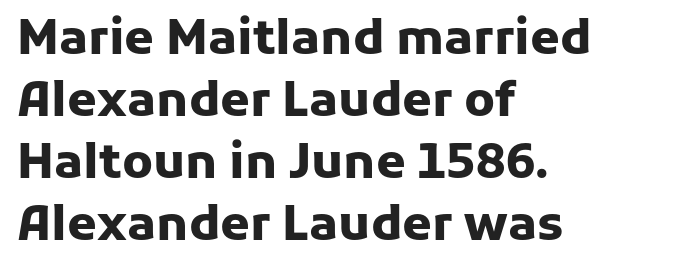
{"serif": "no", "italic": "no", "bold": "yes", "weight": "heavy", "width": "normal", "stroke_contrast": "low", "x_height": "medium", "monospaced": "no", "underline": "no", "align": "left", "line_spacing": "normal", "line_spacing_ratio": 1.29, "letter_spacing": "normal", "letter_spacing_em": 0.0, "glyph_px": 48}
